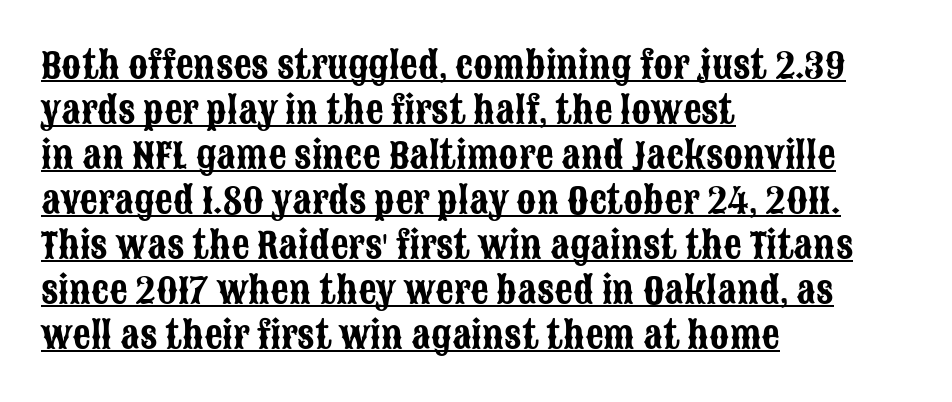
Rows of type keep a routine distance in the vertical direction. To sum up the face: it is a sans, with no serifs. This sample uses plain, unmodified letter spacing. The font's upright variant was chosen for this text.
